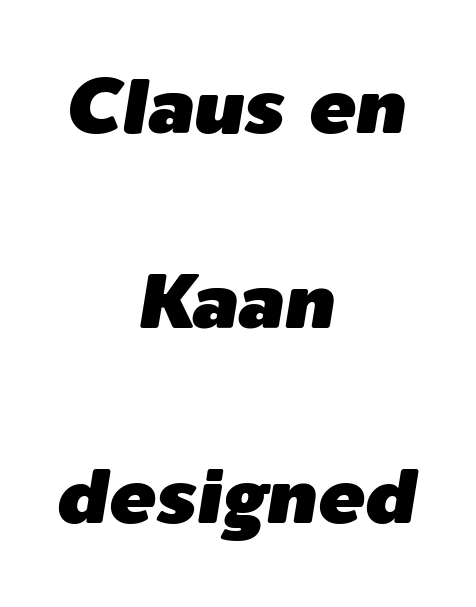
{"italic": "yes", "lean": "right", "slant_degrees": 9, "width": "normal", "stroke_contrast": "low", "x_height": "medium", "monospaced": "no", "underline": "no", "align": "center", "line_spacing": "loose", "line_spacing_ratio": 2.5, "letter_spacing": "normal", "letter_spacing_em": 0.0, "glyph_px": 78}
